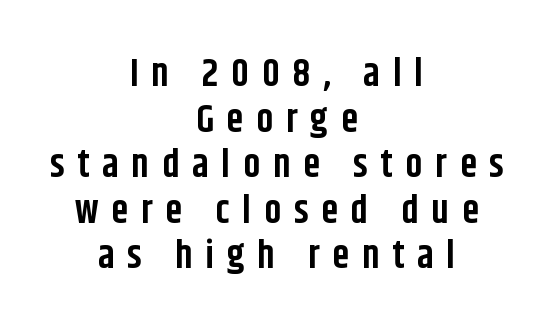
{"serif": "no", "italic": "no", "bold": "yes", "weight": "bold", "width": "condensed", "stroke_contrast": "low", "x_height": "large", "monospaced": "no", "underline": "no", "align": "center", "line_spacing_ratio": 1.2, "letter_spacing": "wide", "letter_spacing_em": 0.34, "glyph_px": 38}
